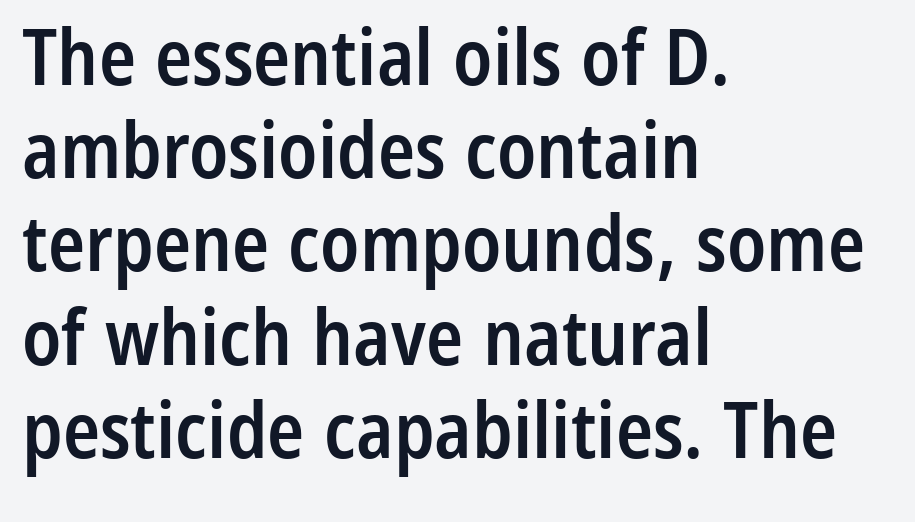
The image shows 77 px semibold, condensed sans-serif type, upright; set left-aligned, line spacing 1.21x, normal letter spacing, not underlined; low stroke contrast and a medium x-height.
